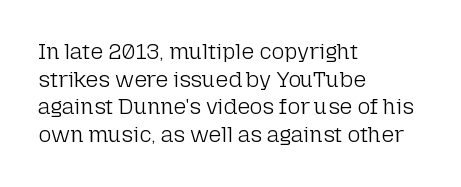
The image shows 22 px text type, upright; set left-aligned, normal line spacing (1.26x), normal letter spacing, not underlined.
